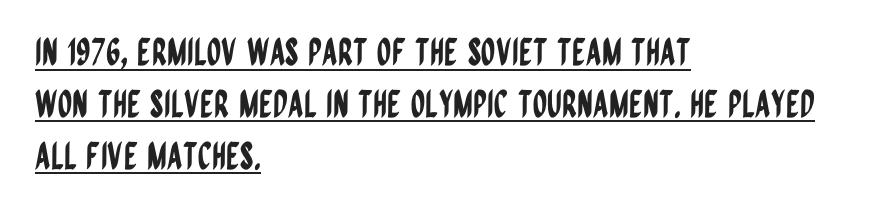
Every word sits above its own underline. Do the characters align in a grid? No, the font is proportional. Here the glyphs are tracked normally, forming tight word shapes. These lines sit exactly where default settings would place them.
